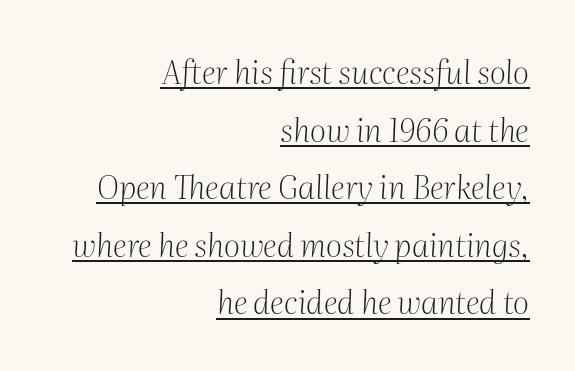
Q: Is the text bold? A: No.
Q: Is the text italic (slanted)? A: Yes, it leans right by about 2 degrees.
Q: Is the typeface a serif or a sans-serif typeface? A: Serif.
Q: Is the text underlined? A: Yes.
Q: How is the paragraph aligned? A: Right-aligned.
Q: Is the spacing between letters normal or unusually wide? A: Normal.
Q: Width (condensed, normal, or wide)? A: Normal.
Q: Stroke contrast? A: Medium.
Q: x-height? A: Medium.
Q: Monospaced? A: No.
